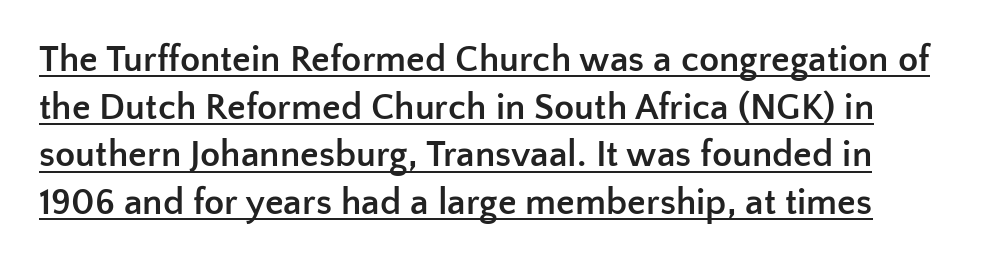
The image shows 37 px semibold sans-serif type, upright; set normal line spacing (1.29x), normal letter spacing, underlined; low stroke contrast and a medium x-height.
